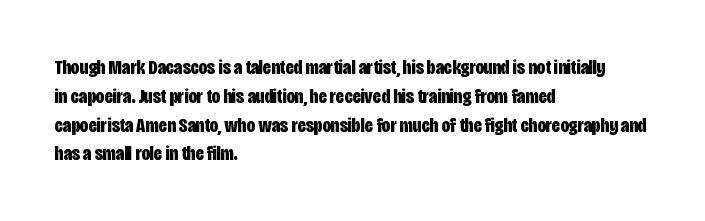
The image shows 21 px bold type, upright; set left-aligned, normal line spacing (1.37x), normal letter spacing, not underlined.
